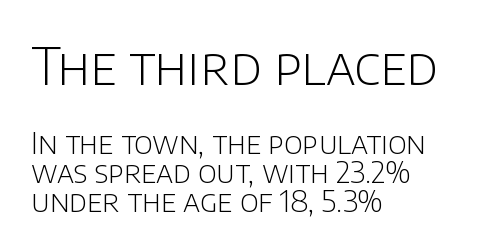
The image shows 52 px light sans-serif type, upright; set left-aligned, tight line spacing (0.97x), normal letter spacing, not underlined; the first (top) block is 1.73x larger; low stroke contrast and a large x-height.
